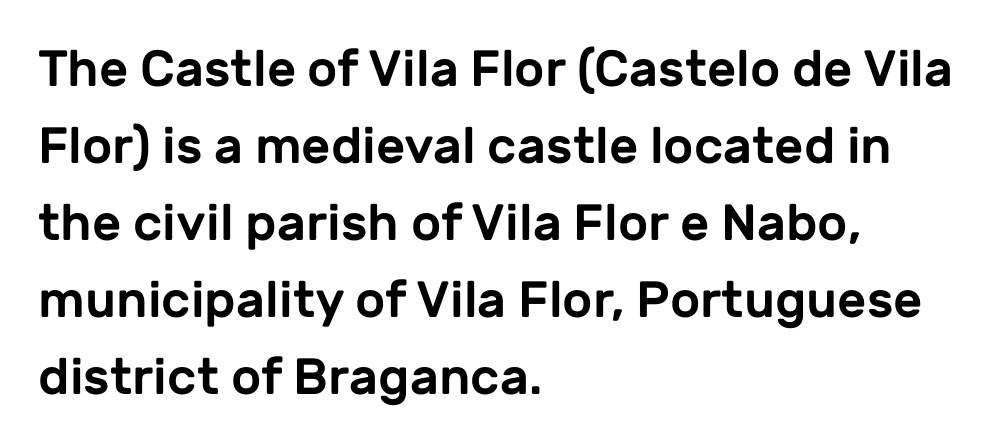
Q: Is the text italic (slanted)? A: No, it is upright.
Q: Is the typeface a serif or a sans-serif typeface? A: Sans-serif.
Q: Is the text underlined? A: No.
Q: How is the paragraph aligned? A: Left-aligned.
Q: Is the spacing between letters normal or unusually wide? A: Normal.
Q: Is the spacing between lines tight, normal or loose? A: Normal.
Q: Width (condensed, normal, or wide)? A: Normal.
Q: Stroke contrast? A: Low.
Q: x-height? A: Medium.
Q: Monospaced? A: No.
